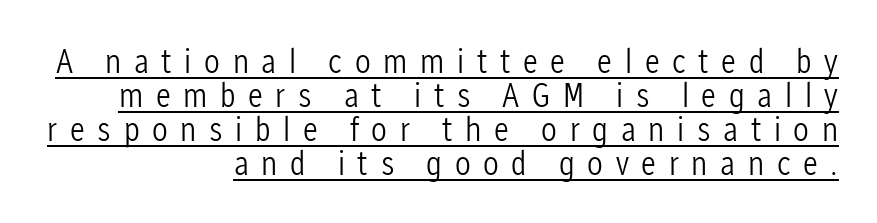
{"serif": "no", "italic": "no", "bold": "no", "weight": "light", "width": "condensed", "stroke_contrast": "low", "x_height": "medium", "monospaced": "no", "underline": "yes", "align": "right", "line_spacing": "tight", "line_spacing_ratio": 0.97, "letter_spacing": "wide", "letter_spacing_em": 0.36, "glyph_px": 35}
